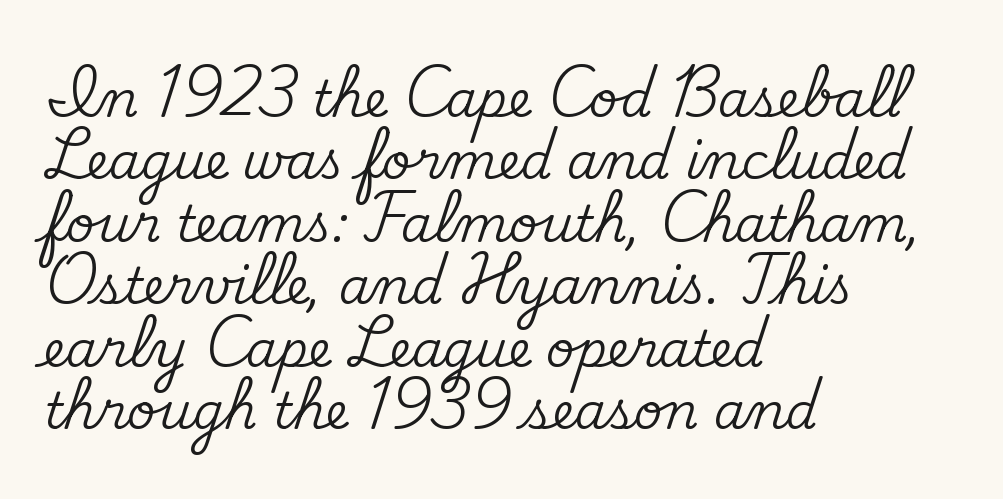
The image shows 50 px text type; set left-aligned, normal line spacing (1.25x), normal letter spacing, not underlined; medium stroke contrast and a small x-height.
